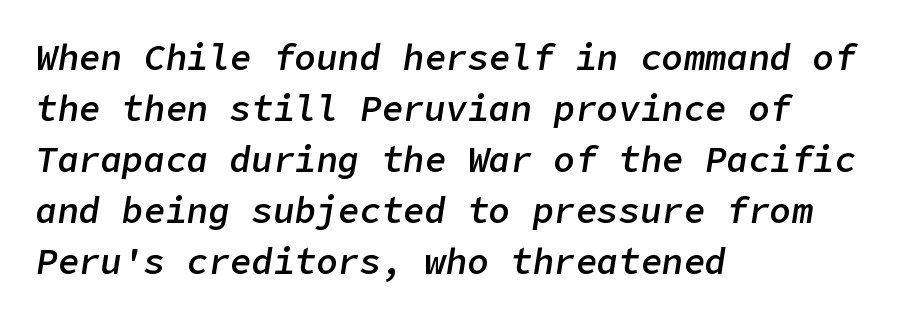
The image shows 36 px semibold type, italic (leaning right); set left-aligned, normal line spacing (1.42x), normal letter spacing, not underlined; low stroke contrast and a medium x-height.
